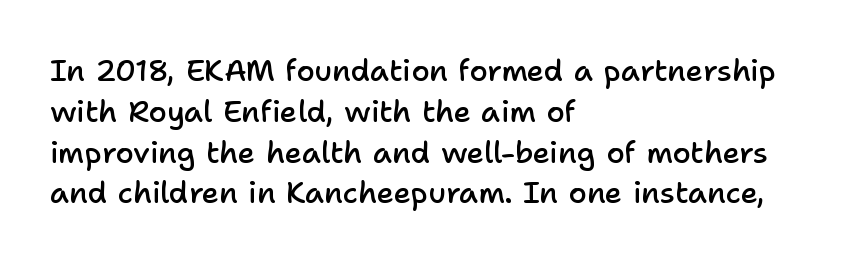
In terms of posture, this sample is upright. Every letter is mildly thick-stroked: semibold rather than bold. The face used here is proportionally spaced, like ordinary book or web type. Check where the strokes stop: nothing finishes them off — pure sans. Summary of vertical rhythm: regular, with standard interline spacing.
